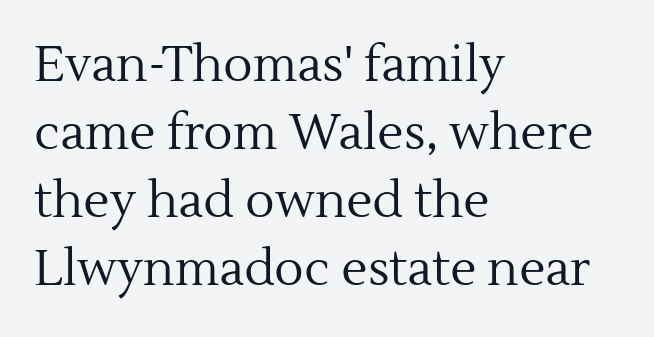
Q: Is the text bold? A: No.
Q: Is the text italic (slanted)? A: No, it is upright.
Q: Is the typeface a serif or a sans-serif typeface? A: Serif.
Q: Is the text underlined? A: No.
Q: How is the paragraph aligned? A: Left-aligned.
Q: Is the spacing between letters normal or unusually wide? A: Normal.
Q: Is the spacing between lines tight, normal or loose? A: Normal.
Q: Width (condensed, normal, or wide)? A: Normal.
Q: x-height? A: Medium.
Q: Monospaced? A: No.
